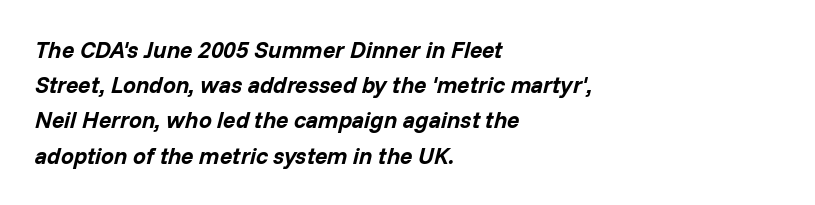
The image shows 23 px bold type, italic (leaning right); set left-aligned, normal line spacing (1.53x), normal letter spacing, not underlined.
